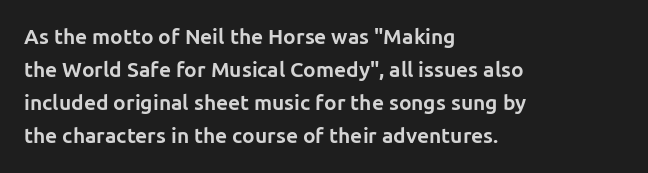
The image shows 21 px bold type, upright; set left-aligned, normal line spacing (1.57x), normal letter spacing, not underlined.
